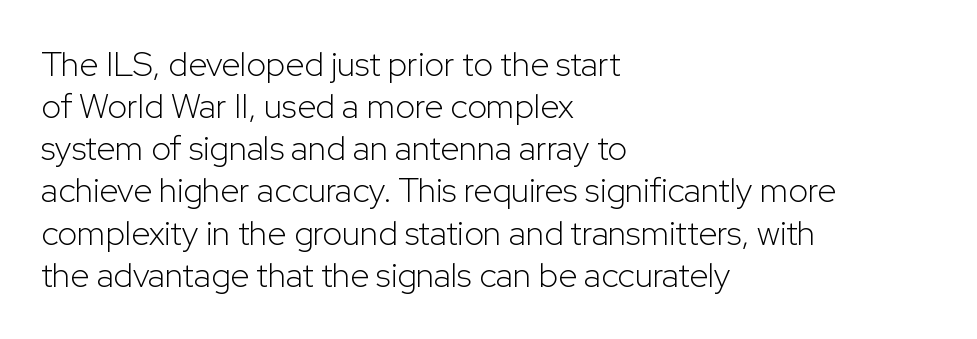
The setting favours the left margin, as ordinary paragraphs usually do. Glance below the letters and you will spot only blank space. A light-to-regular cut is what we see here. Default kerning and tracking; the words read as compact shapes. Spacing verdict: proportional, widths tailored to each character. The glyphs in this specimen are sans serif.
